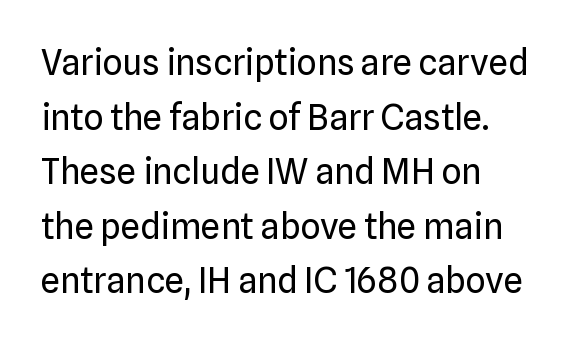
{"serif": "no", "italic": "no", "bold": "no", "weight": "regular", "width": "normal", "stroke_contrast": "low", "x_height": "medium", "monospaced": "no", "underline": "no", "align": "left", "line_spacing": "normal", "line_spacing_ratio": 1.56, "letter_spacing": "normal", "letter_spacing_em": 0.0, "glyph_px": 35}
